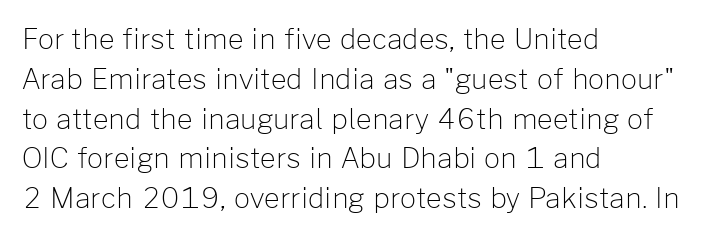
{"serif": "no", "italic": "no", "bold": "no", "weight": "light", "width": "normal", "stroke_contrast": "low", "x_height": "medium", "monospaced": "no", "underline": "no", "align": "left", "line_spacing": "normal", "line_spacing_ratio": 1.42, "letter_spacing": "normal", "letter_spacing_em": 0.0, "glyph_px": 28}
